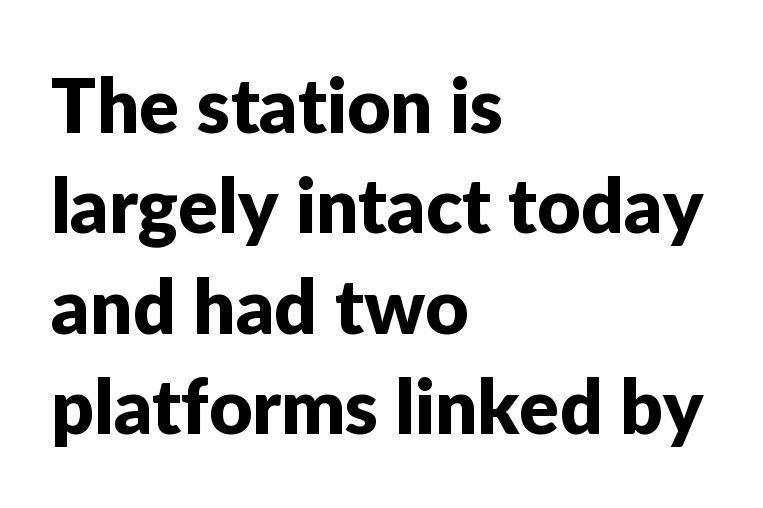
Q: Is the text italic (slanted)? A: No, it is upright.
Q: Is the typeface a serif or a sans-serif typeface? A: Sans-serif.
Q: Is the text underlined? A: No.
Q: How is the paragraph aligned? A: Left-aligned.
Q: Is the spacing between letters normal or unusually wide? A: Normal.
Q: Is the spacing between lines tight, normal or loose? A: Normal.
Q: Width (condensed, normal, or wide)? A: Normal.
Q: Stroke contrast? A: Low.
Q: x-height? A: Medium.
Q: Monospaced? A: No.
